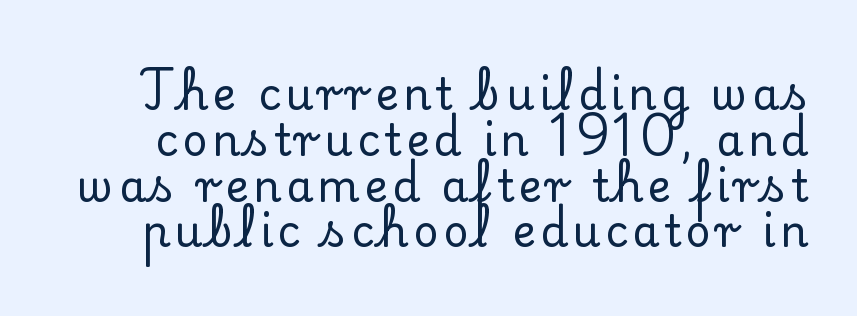
This is serif lettering, the kind often seen in printed books. Vertical spacing — tight. The strip under each line holds only bare page. The letters advance in unequal steps, a hallmark of proportional type.
